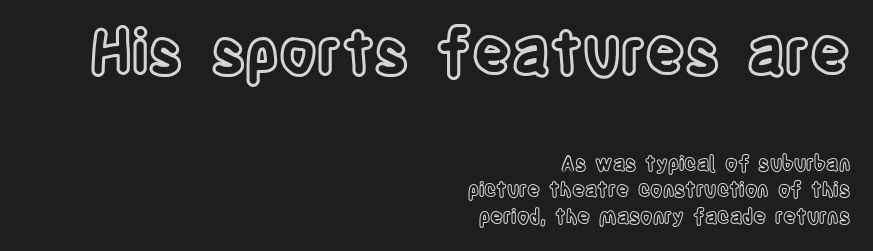
Successive baselines arrive at the customary interval. These two chunks differ in scale, with the top chunk taking the larger measure. Posture: straight, roman, zero tilt. This sample has the flowing, uneven cadence of proportional lettering. Words float on clear page, feet unadorned. Each word holds together tightly as a unit, with standard inter-letter gaps.
